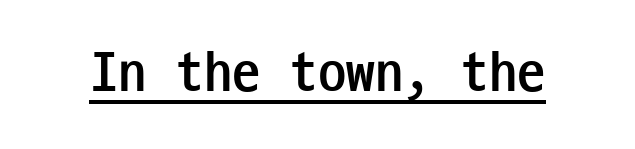
Here the designer chose a console-style face with uniform glyph widths. This sample uses plain, unmodified letter spacing. The glyphs have the mass of a bold cut. Does a line run under the words? Yes, clearly.
